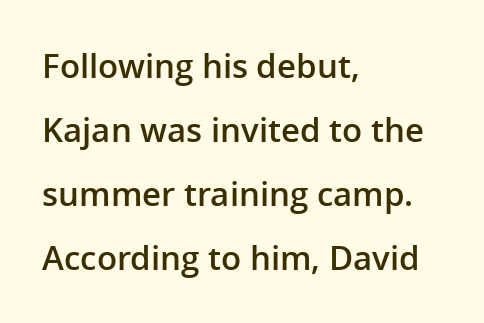
Q: Is the text bold? A: Semi-bold.
Q: Is the text italic (slanted)? A: No, it is upright.
Q: Is the typeface a serif or a sans-serif typeface? A: Sans-serif.
Q: Is the text underlined? A: No.
Q: How is the paragraph aligned? A: Left-aligned.
Q: Is the spacing between letters normal or unusually wide? A: Normal.
Q: Is the spacing between lines tight, normal or loose? A: Loose.
Q: Width (condensed, normal, or wide)? A: Normal.
Q: Stroke contrast? A: Low.
Q: x-height? A: Medium.
Q: Monospaced? A: No.
